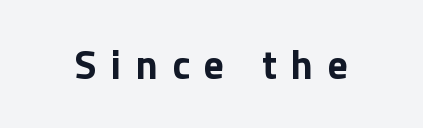
The image shows 40 px bold sans-serif type, upright; set unusually wide letter spacing (+0.36 em), not underlined; a medium x-height.
